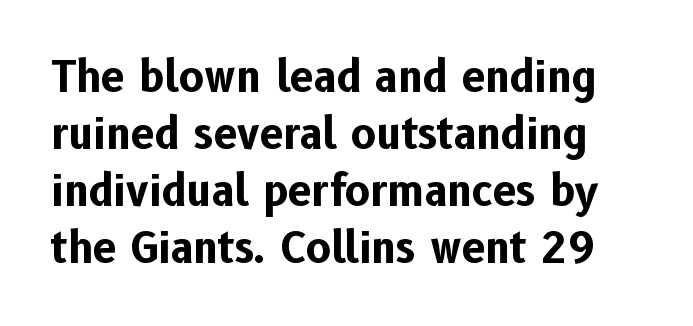
Posture: vertical. Is this a fixed-width face? No — the glyphs have proportional, varying widths. Lines of text with bare space underneath. The rendering shows plain stroke endings on the letterforms — a sans-serif design. Typographic density is high because the face is bold. Each word holds together tightly as a unit, with standard inter-letter gaps.
